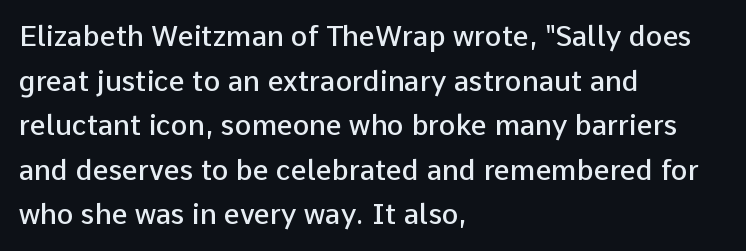
The image shows 28 px semibold sans-serif type, upright; set left-aligned, normal line spacing (1.59x), normal letter spacing, not underlined; low stroke contrast and a medium x-height.
